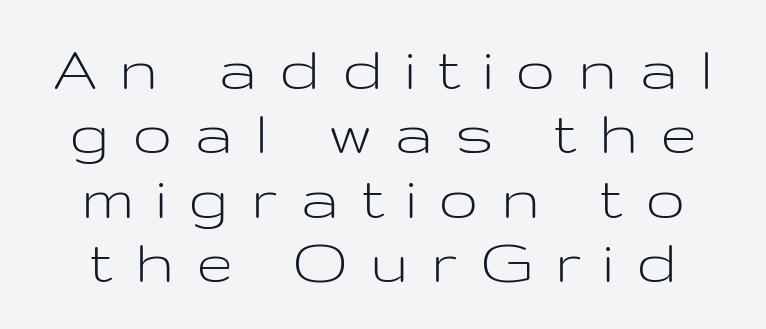
You could barely slide anything between these rows. Style check: upright. On a weight scale, this lands at 450 or below. These lines have a slow, spaced-out rhythm from letter to letter. Are there feet on the stems? There aren't — it's a sans.
